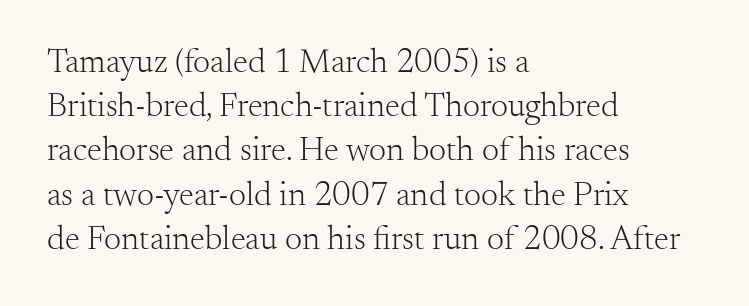
Q: Is the text bold? A: No.
Q: Is the text italic (slanted)? A: No, it is upright.
Q: Is the typeface a serif or a sans-serif typeface? A: Serif.
Q: Is the text underlined? A: No.
Q: How is the paragraph aligned? A: Left-aligned.
Q: Is the spacing between letters normal or unusually wide? A: Normal.
Q: Is the spacing between lines tight, normal or loose? A: Normal.
Q: Width (condensed, normal, or wide)? A: Normal.
Q: Stroke contrast? A: Medium.
Q: x-height? A: Small.
Q: Monospaced? A: No.
